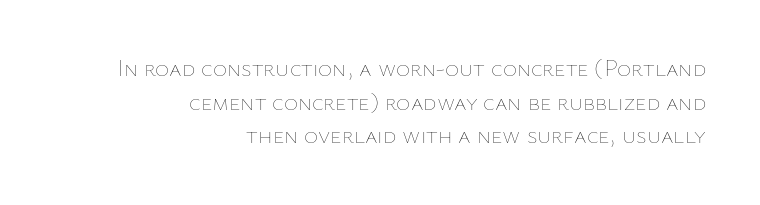
Q: Is the text bold? A: No.
Q: Is the text italic (slanted)? A: No, it is upright.
Q: Is the text underlined? A: No.
Q: How is the paragraph aligned? A: Right-aligned.
Q: Is the spacing between letters normal or unusually wide? A: Normal.
Q: Is the spacing between lines tight, normal or loose? A: Normal.
